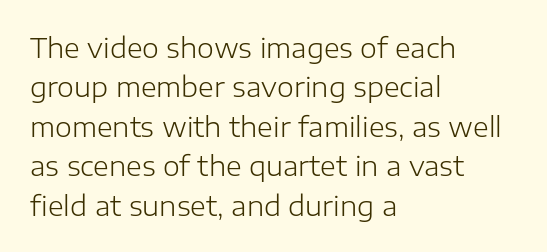
The image shows 27 px text type, upright; set left-aligned, normal line spacing (1.46x), normal letter spacing, not underlined.
